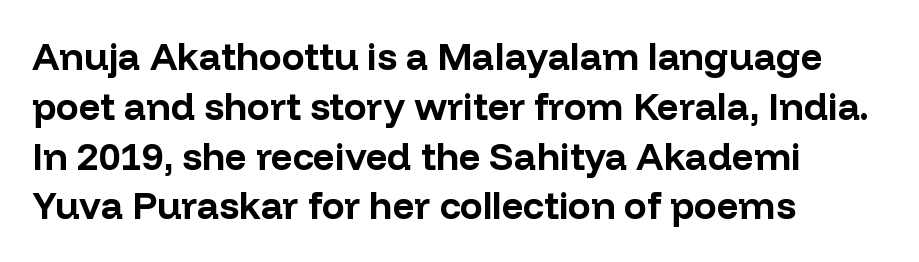
Q: Is the text bold? A: Yes.
Q: Is the text italic (slanted)? A: No, it is upright.
Q: Is the typeface a serif or a sans-serif typeface? A: Sans-serif.
Q: Is the text underlined? A: No.
Q: How is the paragraph aligned? A: Left-aligned.
Q: Is the spacing between letters normal or unusually wide? A: Normal.
Q: Is the spacing between lines tight, normal or loose? A: Normal.
Q: Width (condensed, normal, or wide)? A: Normal.
Q: Stroke contrast? A: Low.
Q: x-height? A: Medium.
Q: Monospaced? A: No.
